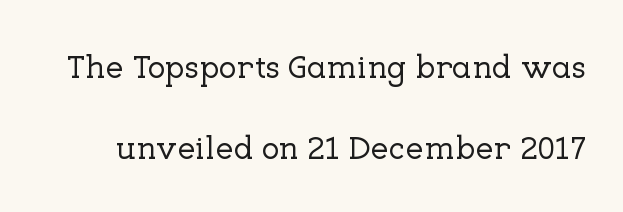
{"serif": "yes", "italic": "no", "width": "normal", "stroke_contrast": "low", "x_height": "medium", "monospaced": "no", "underline": "no", "line_spacing": "loose", "line_spacing_ratio": 2.46, "letter_spacing": "normal", "letter_spacing_em": 0.0, "glyph_px": 33}
